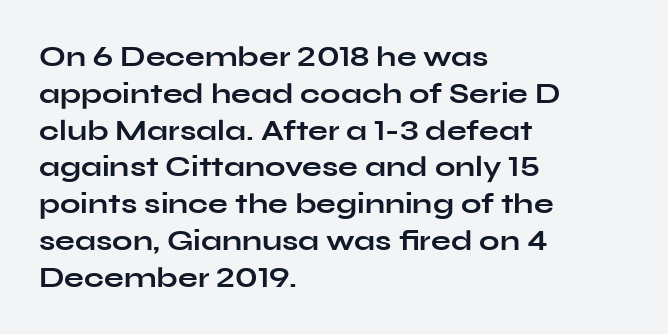
The face used here is proportionally spaced, like ordinary book or web type. Vertical strokes here are truly vertical. This sample is left-justified, so line endings fall wherever the words run out. Regarding leading, the lines here are spaced in the standard way.
